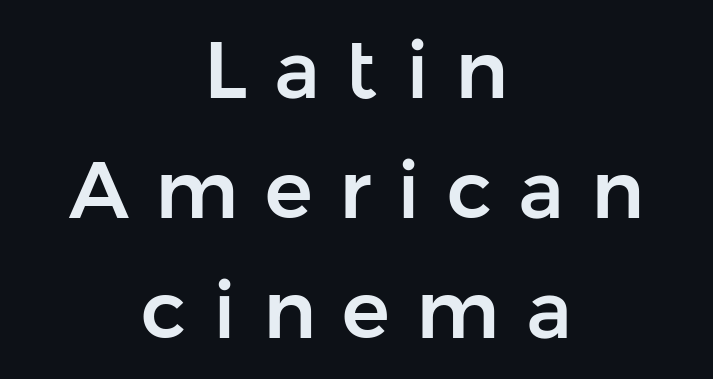
The image shows 80 px sans-serif type, upright; set centered, normal line spacing (1.5x), unusually wide letter spacing (+0.33 em), not underlined; low stroke contrast and a medium x-height.
